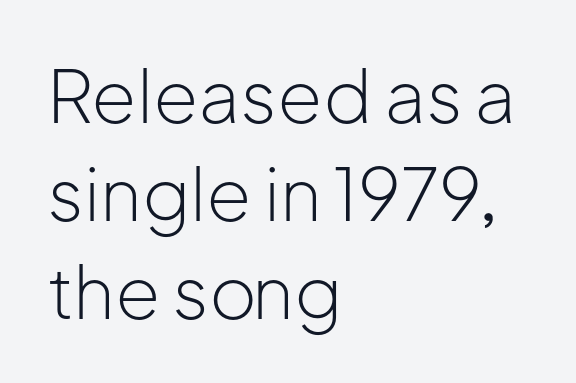
{"serif": "no", "italic": "no", "bold": "no", "weight": "light", "width": "normal", "stroke_contrast": "low", "x_height": "medium", "monospaced": "no", "underline": "no", "align": "left", "line_spacing": "normal", "line_spacing_ratio": 1.34, "letter_spacing": "normal", "letter_spacing_em": 0.0, "glyph_px": 73}
